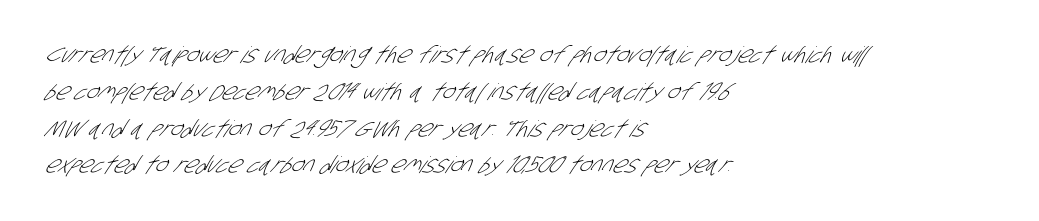
{"bold": "no", "underline": "no", "align": "left", "line_spacing": "normal", "line_spacing_ratio": 1.6, "letter_spacing": "normal", "letter_spacing_em": 0.0, "glyph_px": 23}
